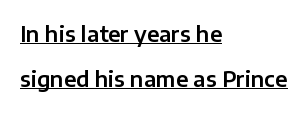
{"italic": "no", "underline": "yes", "align": "left", "line_spacing": "loose", "line_spacing_ratio": 2.15, "letter_spacing": "normal", "letter_spacing_em": 0.0, "glyph_px": 21}
